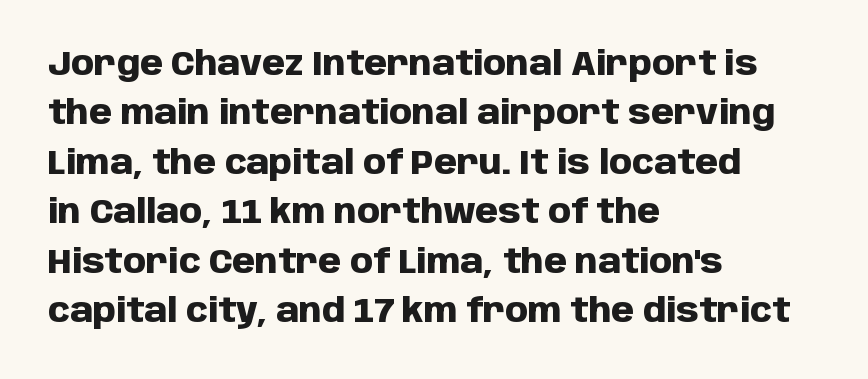
Letters rest on an invisible, unmarked baseline. Type style note: lacks serifs. The paragraph shown leans on its left margin. Is this a fixed-width face? No — the glyphs have proportional, varying widths. Style check: upright.
